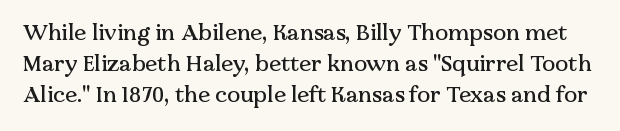
The image shows 22 px text type, upright; set normal line spacing (1.4x), normal letter spacing, not underlined.
